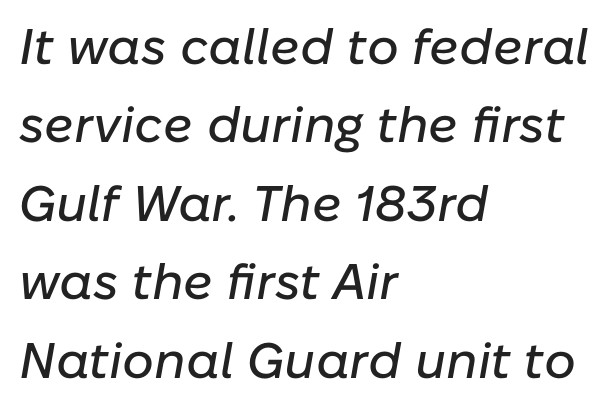
Q: Is the text italic (slanted)? A: Yes, it leans right by about 10 degrees.
Q: Is the text underlined? A: No.
Q: How is the paragraph aligned? A: Left-aligned.
Q: Is the spacing between letters normal or unusually wide? A: Normal.
Q: Is the spacing between lines tight, normal or loose? A: Normal.
Q: Width (condensed, normal, or wide)? A: Normal.
Q: Stroke contrast? A: Low.
Q: x-height? A: Medium.
Q: Monospaced? A: No.
